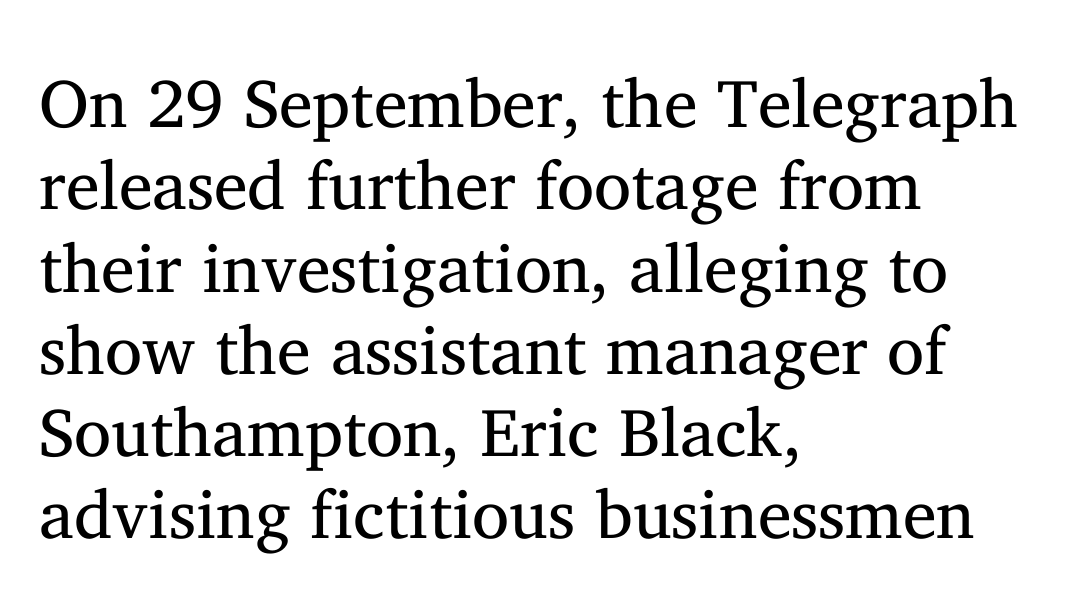
The image shows 68 px regular-weight serif type, upright; set left-aligned, line spacing 1.21x, normal letter spacing, not underlined; medium stroke contrast and a medium x-height.
